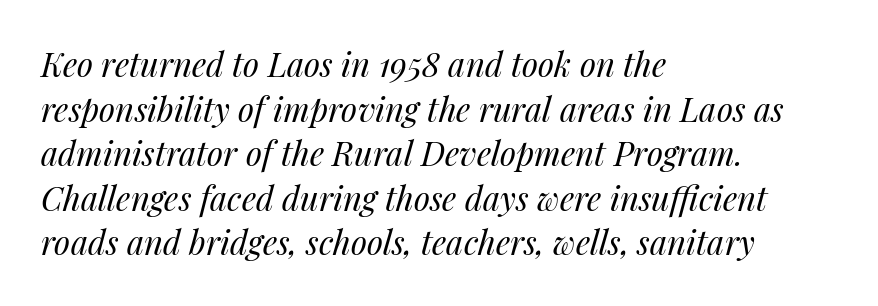
{"italic": "yes", "lean": "right", "slant_degrees": 14, "bold": "no", "weight": "regular", "width": "normal", "stroke_contrast": "medium", "x_height": "medium", "monospaced": "no", "underline": "no", "align": "left", "line_spacing": "normal", "line_spacing_ratio": 1.35, "letter_spacing": "normal", "letter_spacing_em": 0.0, "glyph_px": 33}
